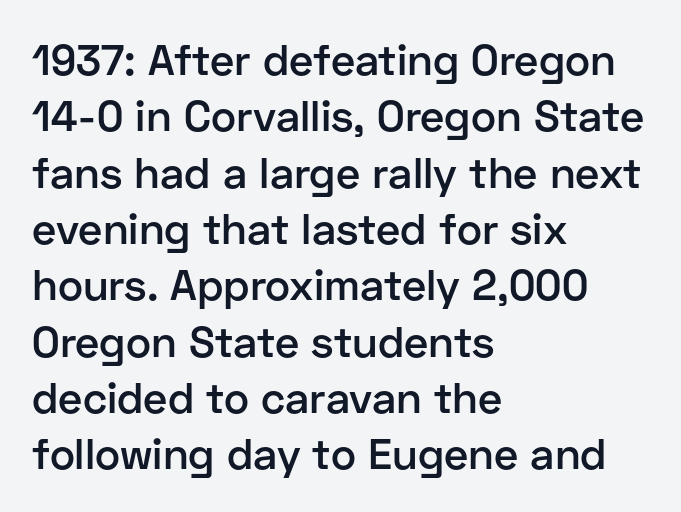
{"serif": "no", "italic": "no", "bold": "semi", "weight": "semibold", "width": "normal", "stroke_contrast": "low", "x_height": "medium", "monospaced": "no", "underline": "no", "align": "left", "line_spacing": "normal", "line_spacing_ratio": 1.31, "letter_spacing": "normal", "letter_spacing_em": 0.0, "glyph_px": 43}
